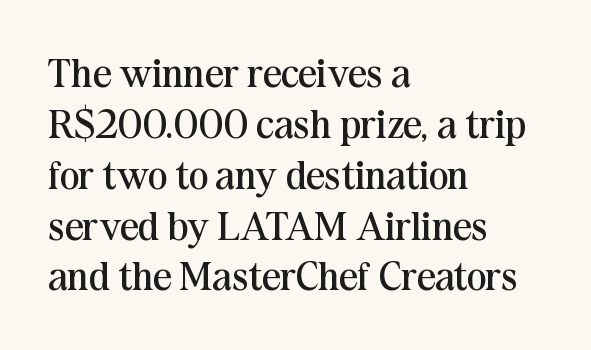
{"serif": "yes", "italic": "no", "bold": "no", "weight": "regular", "width": "normal", "stroke_contrast": "medium", "x_height": "medium", "monospaced": "no", "underline": "no", "align": "left", "line_spacing_ratio": 1.24, "letter_spacing": "normal", "letter_spacing_em": 0.0, "glyph_px": 41}
